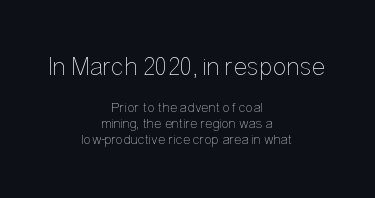
Q: Is the text bold? A: No.
Q: Is the text italic (slanted)? A: No, it is upright.
Q: Is the text underlined? A: No.
Q: How is the paragraph aligned? A: Centered.
Q: Is the spacing between letters normal or unusually wide? A: Normal.
Q: Is the spacing between lines tight, normal or loose? A: Tight.
Q: Which block of text is set in a larger size, the first (top) or the second (bottom)? A: The first (top) one.
